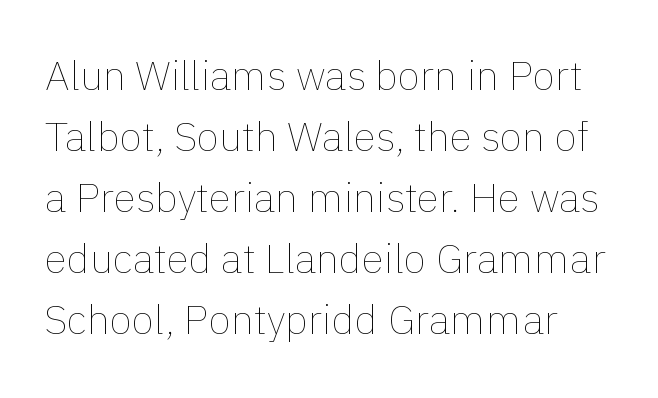
The image shows 41 px thin type, upright; set normal line spacing (1.49x), normal letter spacing, not underlined; low stroke contrast and a medium x-height.
